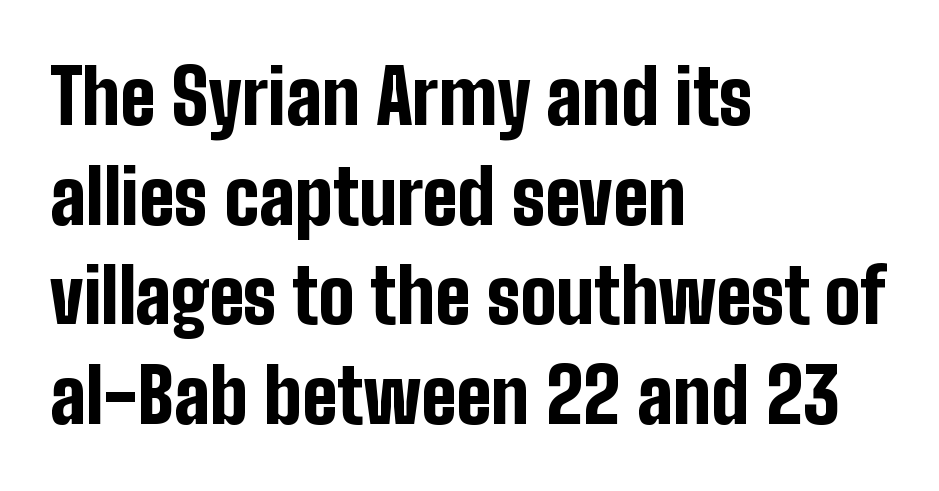
{"serif": "no", "italic": "no", "bold": "yes", "weight": "bold", "width": "condensed", "stroke_contrast": "low", "x_height": "medium", "monospaced": "no", "underline": "no", "align": "left", "line_spacing": "normal", "line_spacing_ratio": 1.31, "letter_spacing": "normal", "letter_spacing_em": 0.0, "glyph_px": 76}
